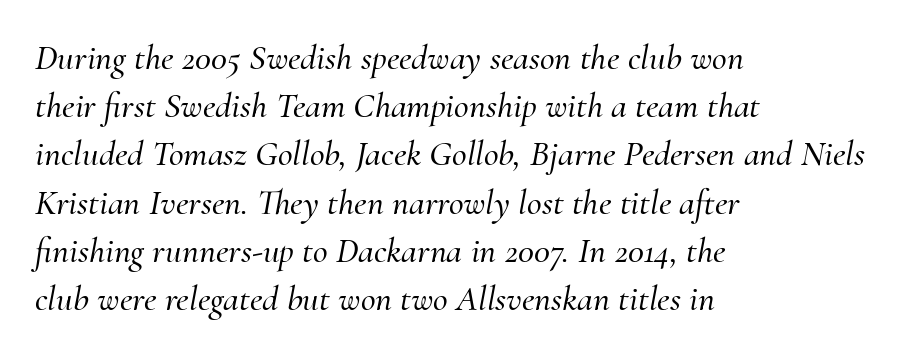
The image shows 36 px serif type, italic (leaning right); set left-aligned, normal line spacing (1.34x), normal letter spacing, not underlined; medium stroke contrast and a small x-height.
